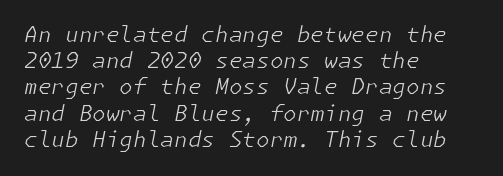
{"italic": "yes", "lean": "right", "slant_degrees": 11, "bold": "no", "underline": "no", "align": "left", "line_spacing_ratio": 1.19, "letter_spacing": "normal", "letter_spacing_em": 0.0, "glyph_px": 22}
